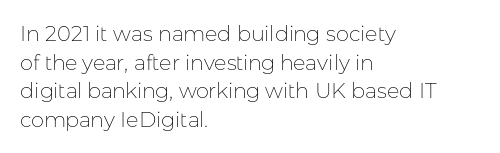
Line beginnings align vertically; line endings do not. Whoever set this chose a conventional vertical rhythm. Stroke mass is kept to a normal reading level or below. Nobody touched the tracking dial on this one.
